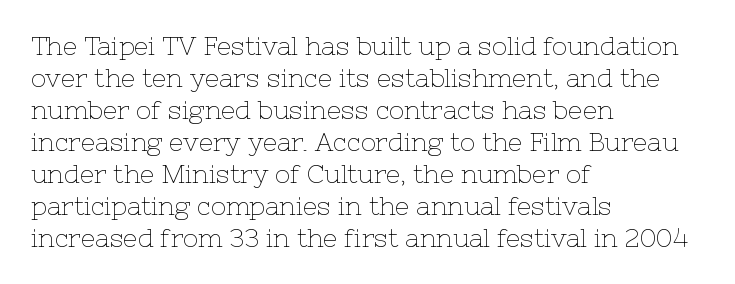
Glance below the letters and you will spot only blank space. The weight tops out at a normal text grade. Teacher's note: observe the even left margin — that is flush-left alignment. Interline gaps are of average width in this sample. In terms of posture, this sample is upright.
